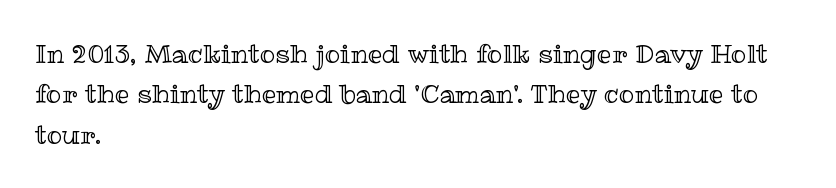
This rendering uses left alignment, leaving the right contour irregular. The vertical gap from one line to the next is medium. The space beneath each line is pristine and unruled. Does extra space separate the letters? No, they use regular spacing. Every character sits straight up, as roman type does.
